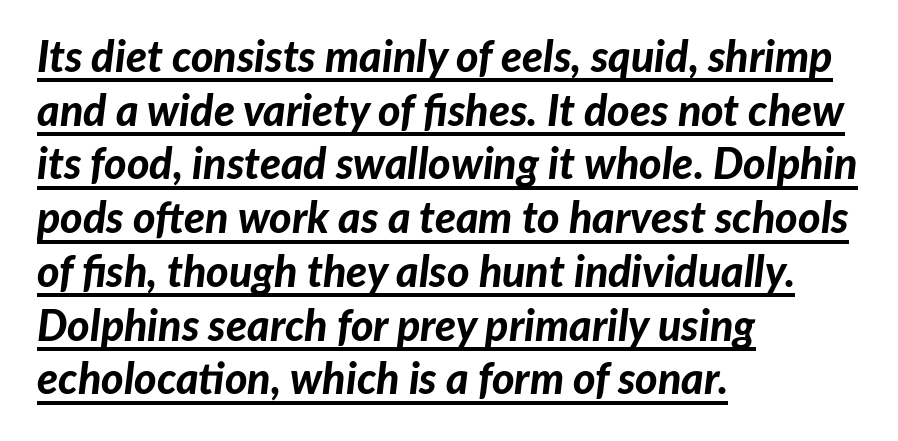
The image shows 43 px bold type, italic (leaning right); set left-aligned, normal line spacing (1.25x), normal letter spacing, underlined; low stroke contrast and a medium x-height.
